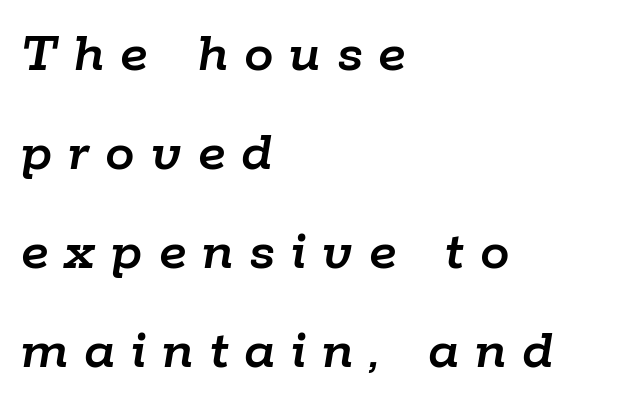
Q: Is the text italic (slanted)? A: Yes, it leans right by about 9 degrees.
Q: Is the text underlined? A: No.
Q: How is the paragraph aligned? A: Left-aligned.
Q: Is the spacing between letters normal or unusually wide? A: Unusually wide.
Q: Is the spacing between lines tight, normal or loose? A: Normal.
Q: Width (condensed, normal, or wide)? A: Normal.
Q: Stroke contrast? A: Low.
Q: x-height? A: Medium.
Q: Monospaced? A: No.
